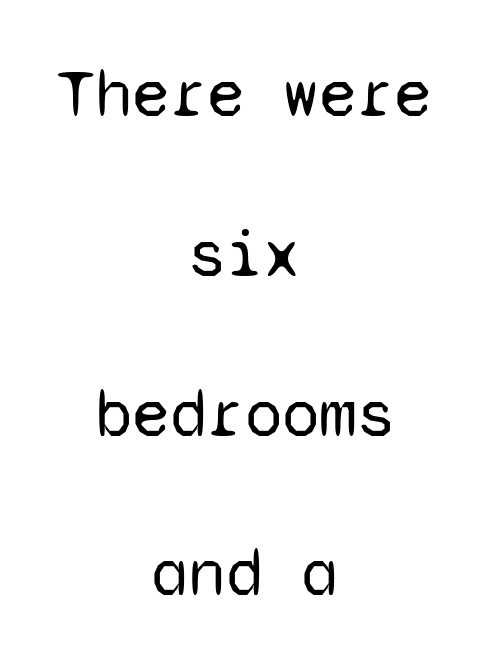
Each row of text sits above clean, open space. The letters carry no serifs — their stems end cleanly without finishing strokes. The passage shown is typed in a monospace face where columns stay perfectly aligned. The letters sit at their default tracking, neither squeezed nor spread.
